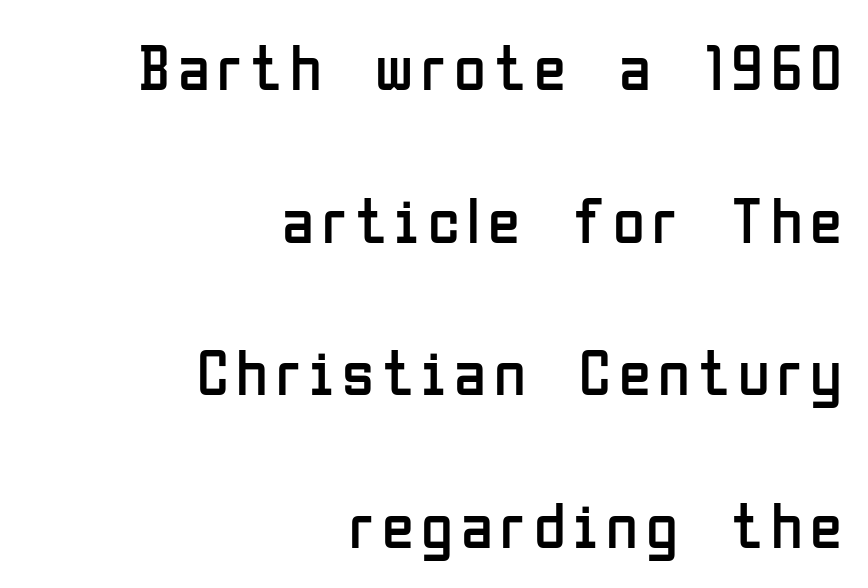
{"serif": "no", "italic": "no", "bold": "no", "weight": "regular", "width": "condensed", "stroke_contrast": "low", "x_height": "medium", "monospaced": "no", "underline": "no", "align": "right", "line_spacing": "loose", "line_spacing_ratio": 2.35, "glyph_px": 65}
